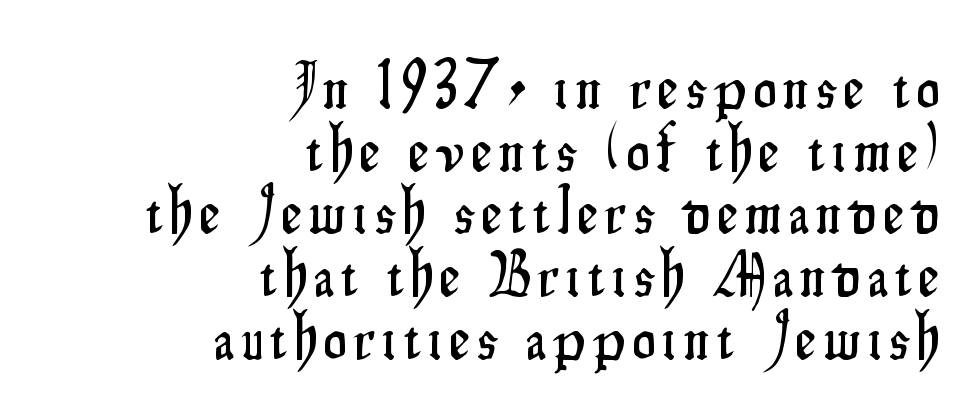
Q: Is the text italic (slanted)? A: No, it is upright.
Q: Is the typeface a serif or a sans-serif typeface? A: Sans-serif.
Q: Is the text underlined? A: No.
Q: How is the paragraph aligned? A: Right-aligned.
Q: Is the spacing between lines tight, normal or loose? A: Tight.
Q: Width (condensed, normal, or wide)? A: Condensed.
Q: Stroke contrast? A: Low.
Q: x-height? A: Small.
Q: Monospaced? A: No.
